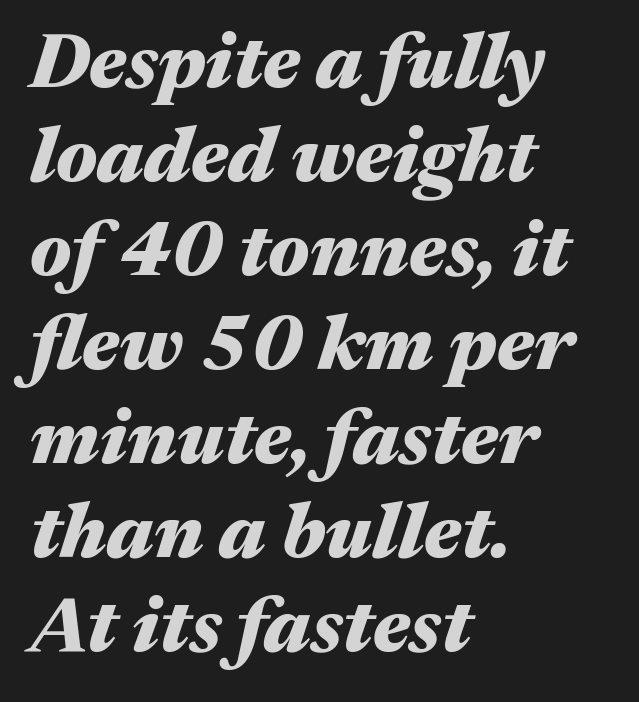
{"italic": "yes", "lean": "right", "slant_degrees": 17, "bold": "yes", "weight": "heavy", "width": "wide", "stroke_contrast": "medium", "x_height": "medium", "monospaced": "no", "underline": "no", "align": "left", "line_spacing_ratio": 1.22, "letter_spacing": "normal", "letter_spacing_em": 0.0, "glyph_px": 77}
